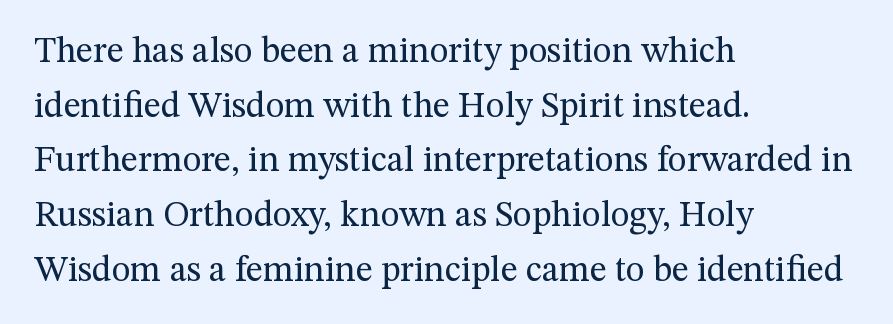
Q: Is the text bold? A: No.
Q: Is the text italic (slanted)? A: No, it is upright.
Q: Is the typeface a serif or a sans-serif typeface? A: Serif.
Q: Is the text underlined? A: No.
Q: How is the paragraph aligned? A: Left-aligned.
Q: Is the spacing between letters normal or unusually wide? A: Normal.
Q: Is the spacing between lines tight, normal or loose? A: Normal.
Q: Width (condensed, normal, or wide)? A: Normal.
Q: Stroke contrast? A: Medium.
Q: x-height? A: Medium.
Q: Monospaced? A: No.
